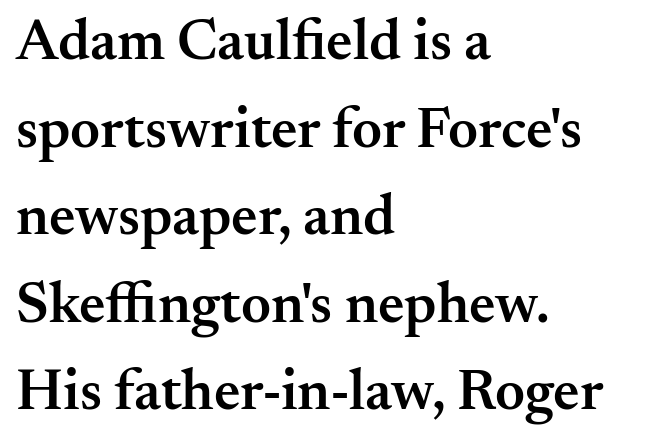
{"serif": "yes", "italic": "no", "bold": "semi", "weight": "semibold", "width": "normal", "stroke_contrast": "medium", "x_height": "small", "monospaced": "no", "underline": "no", "align": "left", "line_spacing": "normal", "line_spacing_ratio": 1.51, "letter_spacing": "normal", "letter_spacing_em": 0.0, "glyph_px": 58}
